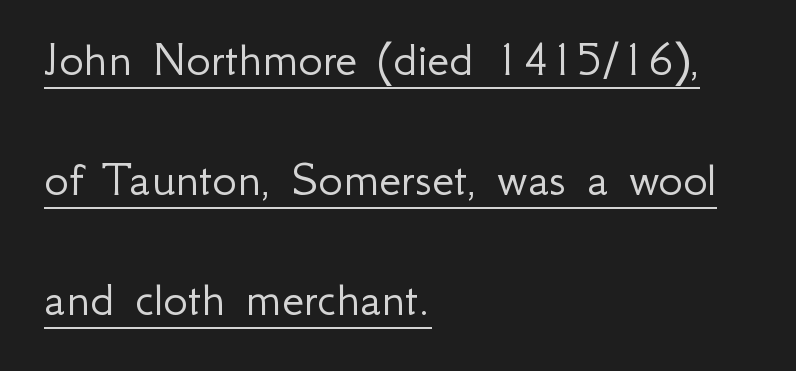
Q: Is the text bold? A: No.
Q: Is the text italic (slanted)? A: No, it is upright.
Q: Is the typeface a serif or a sans-serif typeface? A: Sans-serif.
Q: Is the text underlined? A: Yes.
Q: How is the paragraph aligned? A: Left-aligned.
Q: Is the spacing between letters normal or unusually wide? A: Normal.
Q: Is the spacing between lines tight, normal or loose? A: Loose.
Q: Width (condensed, normal, or wide)? A: Normal.
Q: Stroke contrast? A: Low.
Q: x-height? A: Small.
Q: Monospaced? A: No.
